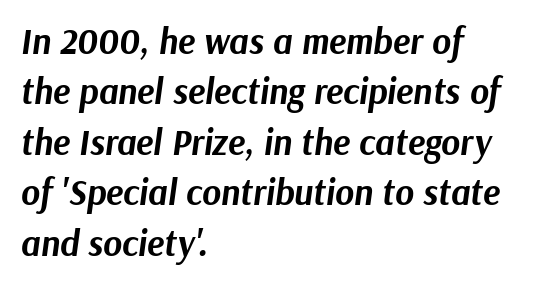
The image shows 36 px bold type, italic (leaning right); set left-aligned, normal line spacing (1.4x), normal letter spacing, not underlined; medium stroke contrast and a medium x-height.
